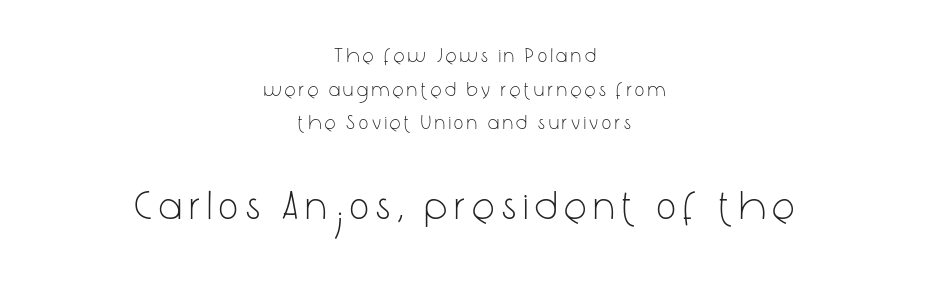
Q: Is the text bold? A: No.
Q: Is the text italic (slanted)? A: No, it is upright.
Q: Is the typeface a serif or a sans-serif typeface? A: Sans-serif.
Q: Is the text underlined? A: No.
Q: How is the paragraph aligned? A: Centered.
Q: Is the spacing between letters normal or unusually wide? A: Unusually wide.
Q: Is the spacing between lines tight, normal or loose? A: Normal.
Q: Which block of text is set in a larger size, the first (top) or the second (bottom)? A: The second (bottom) one.
Q: Width (condensed, normal, or wide)? A: Condensed.
Q: Stroke contrast? A: Low.
Q: x-height? A: Medium.
Q: Monospaced? A: No.
